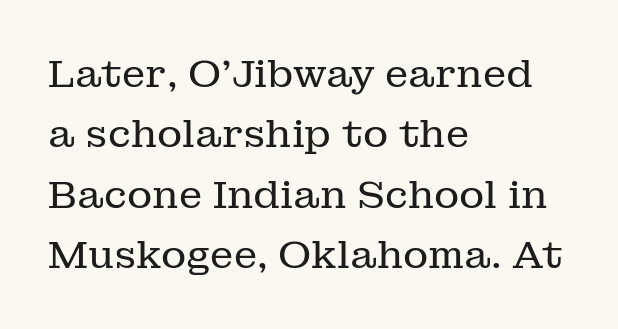
This rendering features lettering with no underline. Spacing verdict: proportional, widths tailored to each character. Caption: standard tracking, unaltered. Stroke terminals: seriffed.
